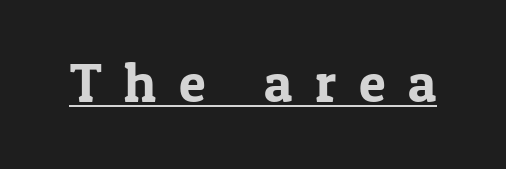
Q: Is the text italic (slanted)? A: No, it is upright.
Q: Is the typeface a serif or a sans-serif typeface? A: Serif.
Q: Is the text underlined? A: Yes.
Q: Is the spacing between letters normal or unusually wide? A: Unusually wide.
Q: Width (condensed, normal, or wide)? A: Normal.
Q: Stroke contrast? A: Low.
Q: x-height? A: Medium.
Q: Monospaced? A: No.
